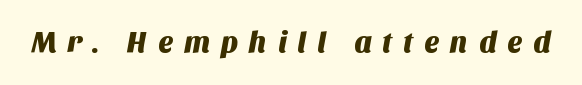
Check where the strokes stop: nothing finishes them off — pure sans. The face used here is proportionally spaced, like ordinary book or web type. The strip under each line holds only bare page. The passage shown has open, widely tracked lettering throughout.
